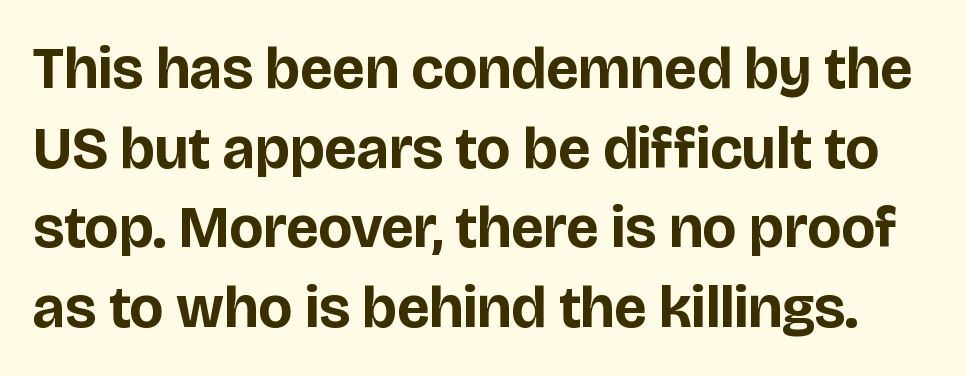
What kind of face is this? One without serifs — a sans. Regarding leading, the lines here are spaced in the standard way. The specimen reads as upright at a glance. Only glyphs here, with clear space below each row. The passage shown has conventional tracking throughout.
